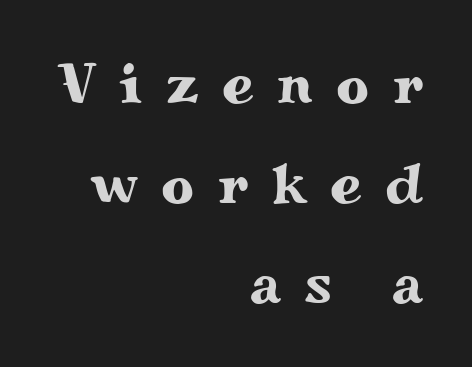
The image shows 57 px wide serif type, upright; set right-aligned, line spacing 1.75x, unusually wide letter spacing (+0.41 em), not underlined; medium stroke contrast and a small x-height.
